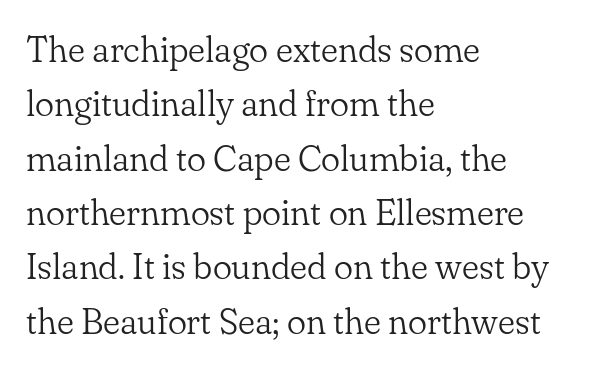
{"serif": "yes", "italic": "no", "bold": "no", "weight": "light", "width": "normal", "stroke_contrast": "low", "x_height": "small", "monospaced": "no", "underline": "no", "align": "left", "line_spacing": "normal", "line_spacing_ratio": 1.51, "letter_spacing": "normal", "letter_spacing_em": 0.0, "glyph_px": 36}
